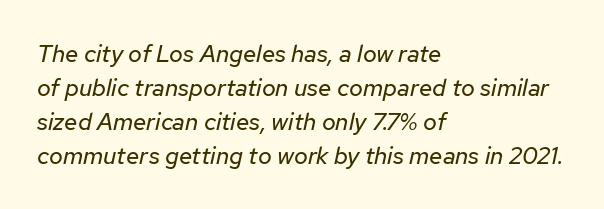
{"italic": "yes", "lean": "right", "slant_degrees": 12, "bold": "no", "underline": "no", "align": "left", "line_spacing": "normal", "line_spacing_ratio": 1.41, "letter_spacing": "normal", "letter_spacing_em": 0.0, "glyph_px": 24}
